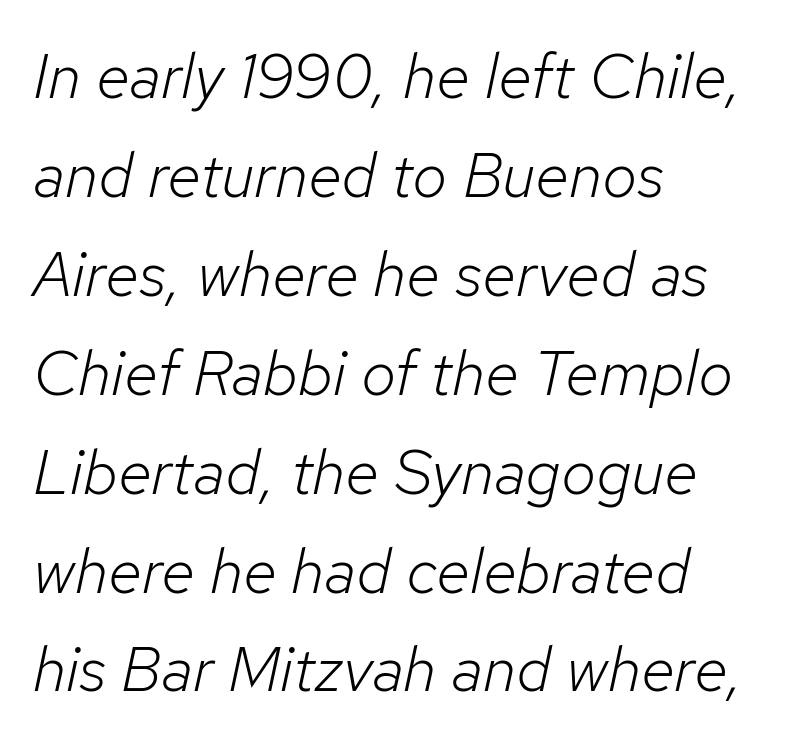
{"italic": "yes", "lean": "right", "slant_degrees": 12, "bold": "no", "weight": "light", "width": "normal", "stroke_contrast": "low", "x_height": "medium", "monospaced": "no", "underline": "no", "align": "left", "line_spacing": "normal", "line_spacing_ratio": 1.57, "letter_spacing": "normal", "letter_spacing_em": 0.0, "glyph_px": 63}
